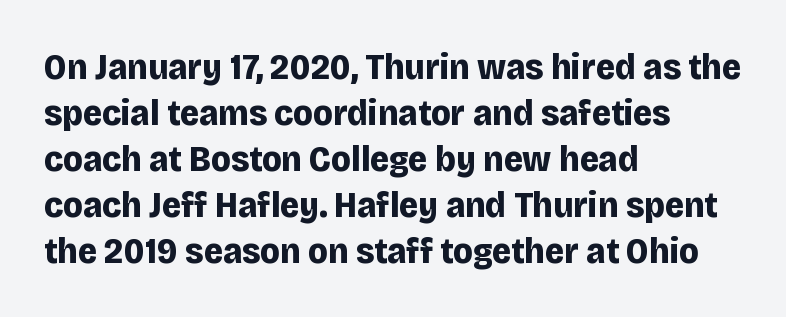
{"serif": "no", "italic": "no", "bold": "yes", "weight": "bold", "width": "normal", "stroke_contrast": "low", "x_height": "large", "monospaced": "no", "underline": "no", "align": "left", "line_spacing_ratio": 1.24, "letter_spacing": "normal", "letter_spacing_em": 0.0, "glyph_px": 37}
